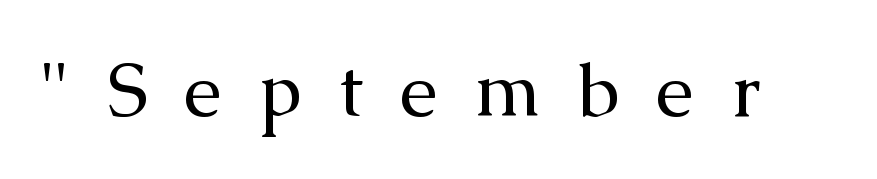
Short note: letters widely spaced. Notice how the stems are strictly vertical — no italics here. Underline: absent. A serif font was chosen for this passage. Nothing heavy about these letters — not bold at all. The rendering uses natural spacing where letterforms have individual widths.
